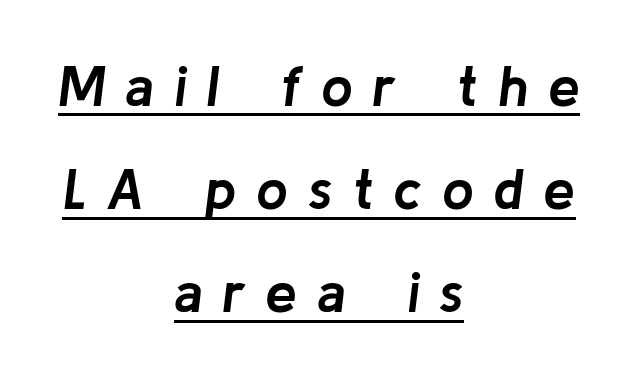
The image shows 57 px semibold type, italic (leaning right); set centered, line spacing 1.81x, unusually wide letter spacing (+0.34 em), underlined; low stroke contrast and a medium x-height.
